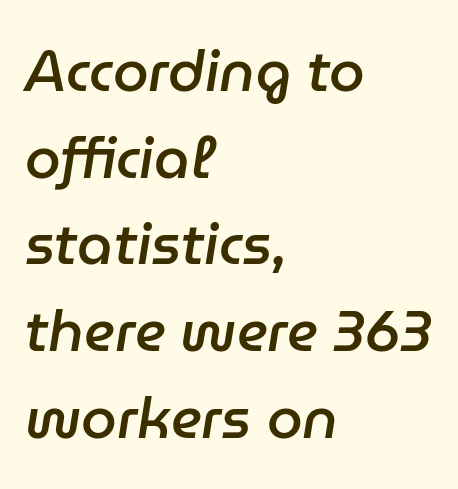
The face used here is a semibold: visibly heavier than regular, lighter than bold. Students, observe: this is what conventionally led text looks like. Slanted lettering throughout. The string is rendered with underlining switched off. Spacing verdict: proportional, widths tailored to each character.
